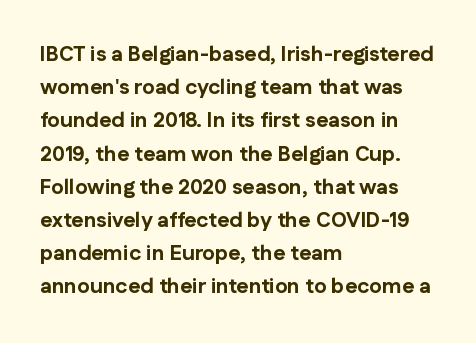
The image shows 21 px bold type, upright; set left-aligned, normal line spacing (1.58x), normal letter spacing, not underlined.
